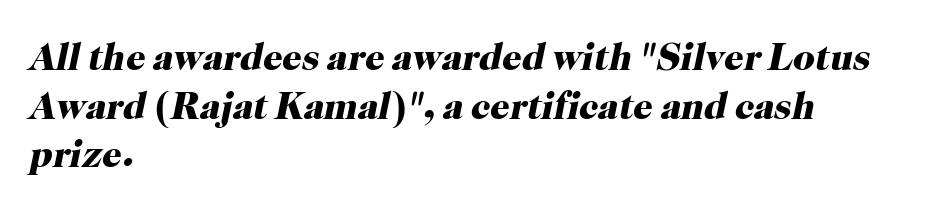
Q: Is the text bold? A: Yes.
Q: Is the text italic (slanted)? A: Yes, it leans right by about 12 degrees.
Q: Is the typeface a serif or a sans-serif typeface? A: Serif.
Q: Is the text underlined? A: No.
Q: How is the paragraph aligned? A: Left-aligned.
Q: Is the spacing between letters normal or unusually wide? A: Normal.
Q: Is the spacing between lines tight, normal or loose? A: Normal.
Q: Width (condensed, normal, or wide)? A: Normal.
Q: Stroke contrast? A: High.
Q: x-height? A: Medium.
Q: Monospaced? A: No.
